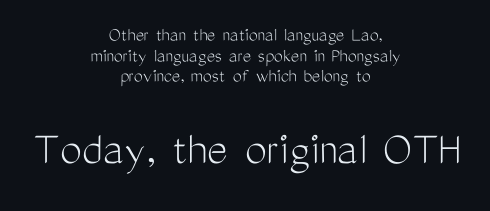
The image shows 49 px light, condensed sans-serif type, upright; set centered, tight line spacing (1.03x), normal letter spacing, not underlined; the second (bottom) block is 2.45x larger; medium stroke contrast and a medium x-height.
